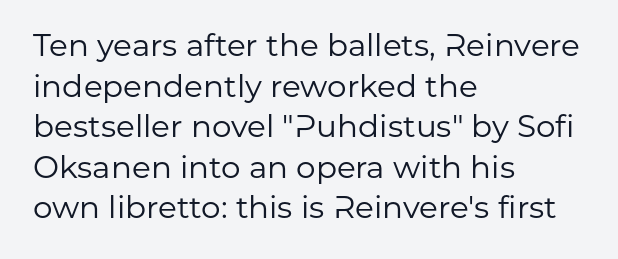
Q: Is the text bold? A: No.
Q: Is the text italic (slanted)? A: No, it is upright.
Q: Is the typeface a serif or a sans-serif typeface? A: Sans-serif.
Q: Is the text underlined? A: No.
Q: How is the paragraph aligned? A: Left-aligned.
Q: Is the spacing between letters normal or unusually wide? A: Normal.
Q: Is the spacing between lines tight, normal or loose? A: Normal.
Q: Width (condensed, normal, or wide)? A: Normal.
Q: Stroke contrast? A: Low.
Q: x-height? A: Medium.
Q: Monospaced? A: No.
